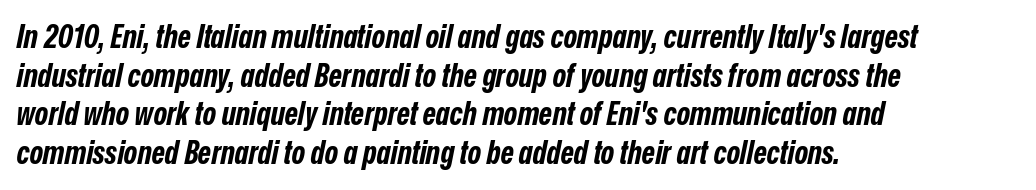
{"italic": "yes", "lean": "right", "slant_degrees": 12, "bold": "yes", "weight": "bold", "width": "condensed", "stroke_contrast": "low", "x_height": "medium", "monospaced": "no", "underline": "no", "align": "left", "line_spacing_ratio": 1.21, "letter_spacing": "normal", "letter_spacing_em": 0.0, "glyph_px": 32}
